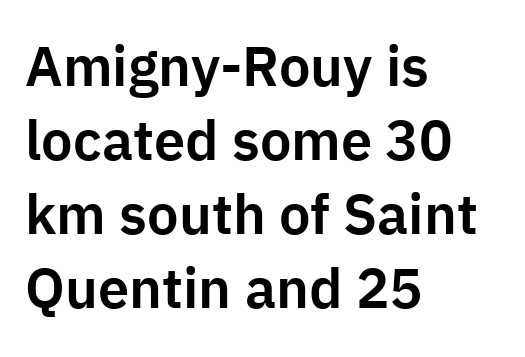
The image shows 56 px sans-serif type, upright; set left-aligned, normal line spacing (1.32x), normal letter spacing, not underlined; low stroke contrast and a medium x-height.
